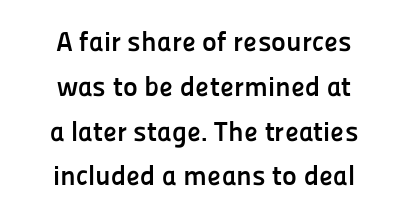
The image shows 28 px semibold sans-serif type, upright; set centered, normal line spacing (1.6x), normal letter spacing, not underlined; low stroke contrast and a medium x-height.
